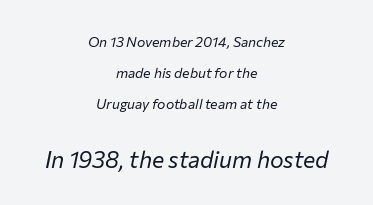
Q: Is the text bold? A: No.
Q: Is the text italic (slanted)? A: Yes, it leans right by about 12 degrees.
Q: Is the text underlined? A: No.
Q: How is the paragraph aligned? A: Centered.
Q: Is the spacing between letters normal or unusually wide? A: Normal.
Q: Is the spacing between lines tight, normal or loose? A: Loose.
Q: Which block of text is set in a larger size, the first (top) or the second (bottom)? A: The second (bottom) one.
